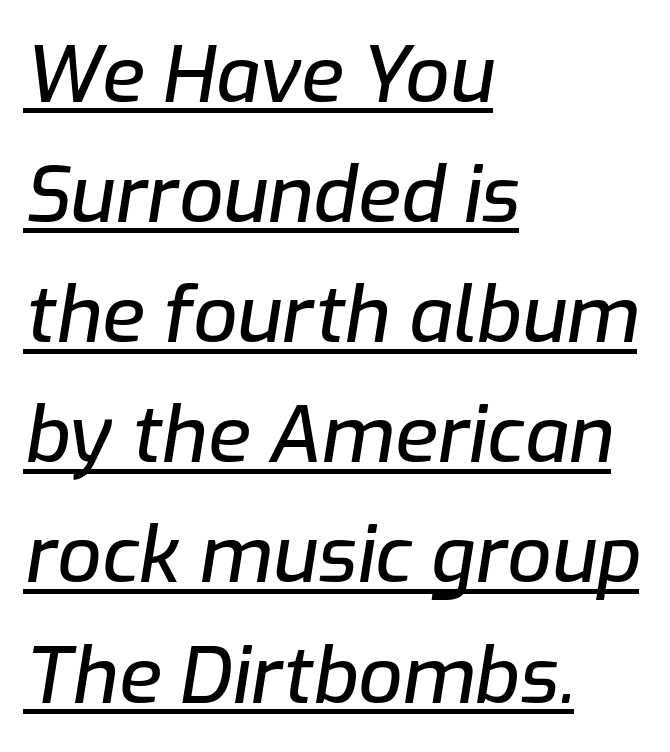
Q: Is the text italic (slanted)? A: Yes, it leans right by about 9 degrees.
Q: Is the text underlined? A: Yes.
Q: How is the paragraph aligned? A: Left-aligned.
Q: Is the spacing between letters normal or unusually wide? A: Normal.
Q: Is the spacing between lines tight, normal or loose? A: Normal.
Q: Width (condensed, normal, or wide)? A: Normal.
Q: Stroke contrast? A: Low.
Q: x-height? A: Medium.
Q: Monospaced? A: No.
